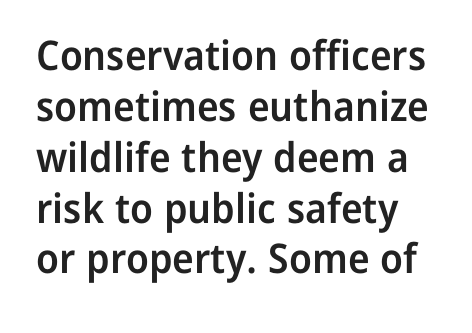
The gaps between neighbouring characters are ordinary and unremarkable. Notice the strokes are somewhat thickened but not fully heavy: this is a semibold. It's the straight-up-and-down kind of type. Honestly, there is no underline to notice here at all. The face used here is proportionally spaced, like ordinary book or web type.
